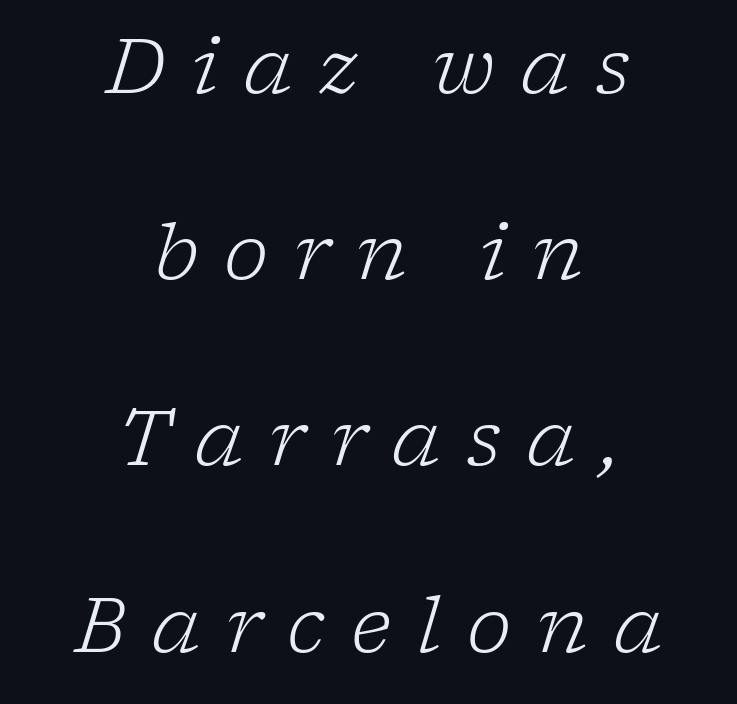
The font is comparable to plain body text, perhaps lighter. The horizontal fit of the characters is loose and conspicuously gappy. Rows of type keep a wide berth in the vertical direction. This rendering features lettering with no underline. Are there feet on the stems? There are — it's a serif.
